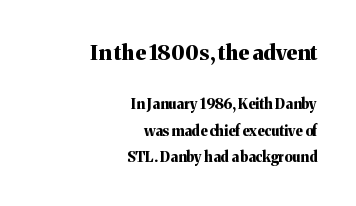
{"italic": "no", "bold": "yes", "underline": "no", "align": "right", "line_spacing_ratio": 1.89, "letter_spacing": "normal", "letter_spacing_em": 0.0, "larger_block": "first", "size_ratio": 1.5, "glyph_px": 21}
